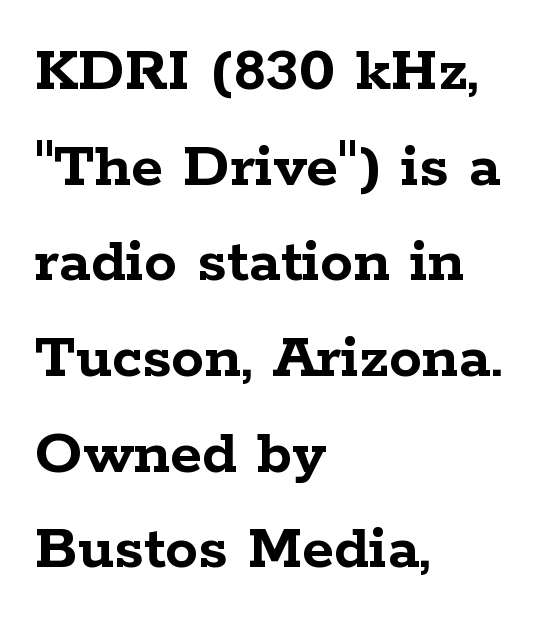
{"serif": "yes", "italic": "no", "bold": "yes", "weight": "semibold", "width": "wide", "stroke_contrast": "low", "x_height": "medium", "monospaced": "no", "underline": "no", "align": "left", "line_spacing": "normal", "line_spacing_ratio": 1.45, "letter_spacing": "normal", "letter_spacing_em": 0.0, "glyph_px": 66}
